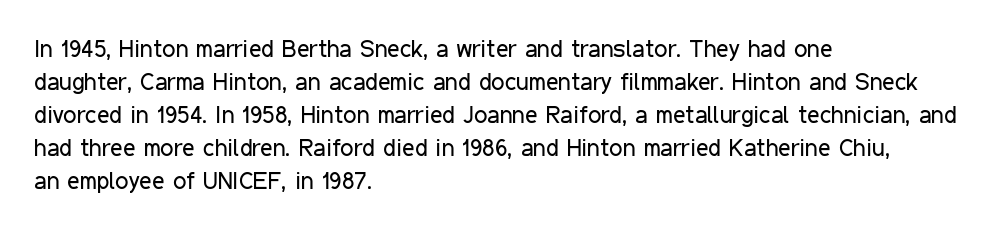
{"italic": "no", "bold": "no", "underline": "no", "align": "left", "line_spacing": "normal", "line_spacing_ratio": 1.37, "letter_spacing": "normal", "letter_spacing_em": 0.0, "glyph_px": 24}
